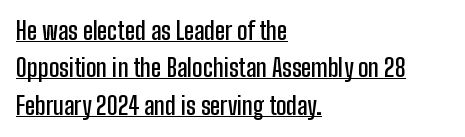
The image shows 24 px text type, upright; set left-aligned, normal line spacing (1.56x), normal letter spacing, underlined.
